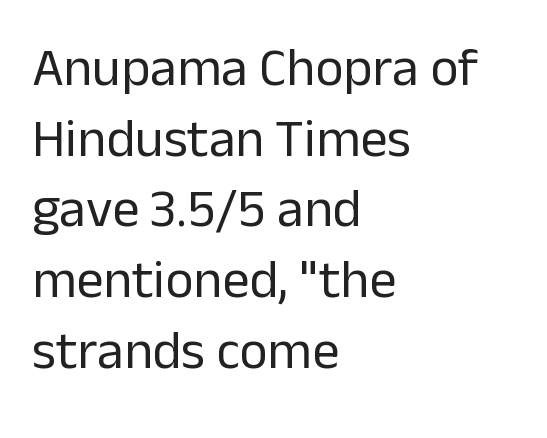
{"serif": "no", "italic": "no", "bold": "no", "weight": "regular", "width": "normal", "stroke_contrast": "low", "x_height": "medium", "monospaced": "no", "underline": "no", "align": "left", "line_spacing": "normal", "line_spacing_ratio": 1.31, "letter_spacing": "normal", "letter_spacing_em": 0.0, "glyph_px": 54}
